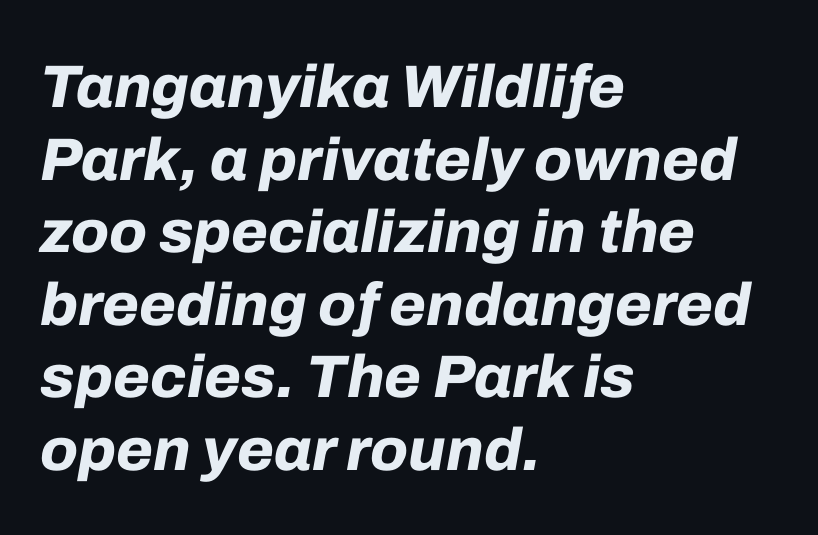
Q: Is the text bold? A: Yes.
Q: Is the text italic (slanted)? A: Yes, it leans right by about 10 degrees.
Q: Is the text underlined? A: No.
Q: How is the paragraph aligned? A: Left-aligned.
Q: Is the spacing between letters normal or unusually wide? A: Normal.
Q: Width (condensed, normal, or wide)? A: Normal.
Q: Stroke contrast? A: Low.
Q: x-height? A: Medium.
Q: Monospaced? A: No.
